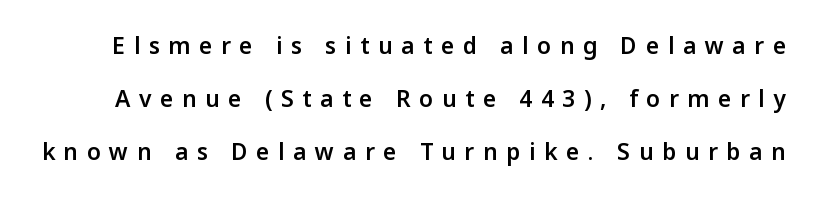
The image shows 23 px text type, upright; set loose line spacing (2.31x), unusually wide letter spacing (+0.37 em), not underlined.
